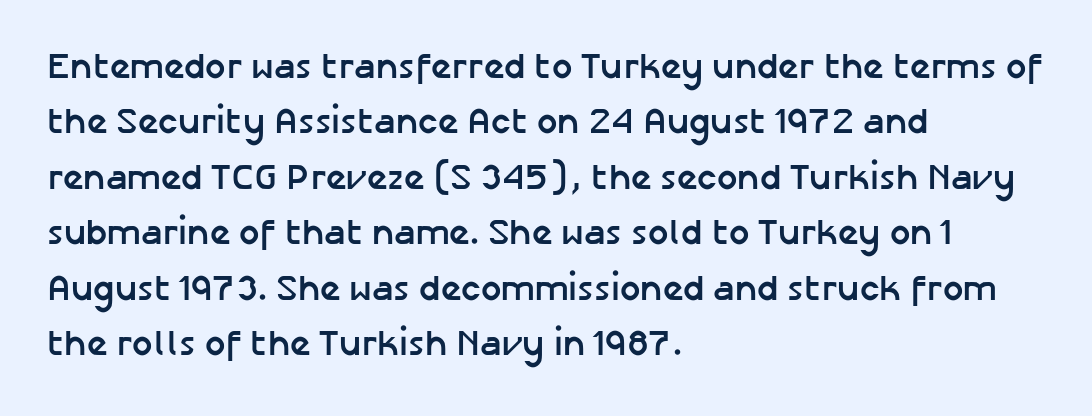
{"serif": "no", "italic": "no", "bold": "yes", "weight": "semibold", "width": "normal", "stroke_contrast": "low", "x_height": "medium", "monospaced": "no", "underline": "no", "align": "left", "line_spacing": "normal", "line_spacing_ratio": 1.54, "letter_spacing": "normal", "letter_spacing_em": 0.0, "glyph_px": 36}
